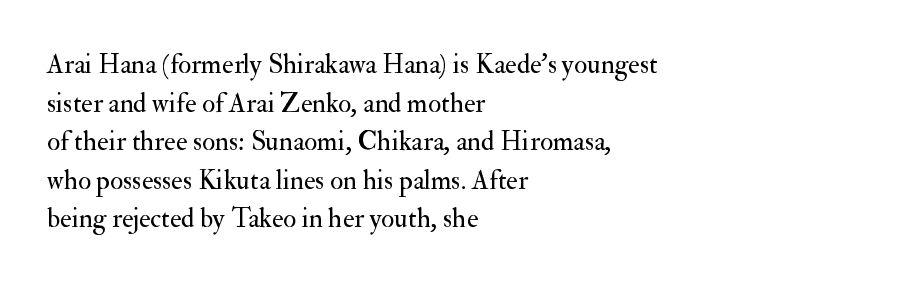
Stroke thickness stays within the range of a standard reading face or lighter. Notice how descenders clear the ascenders below comfortably — that's standard leading. There is no visible air inserted between adjacent glyphs. Casual observation: everything's shoved over to the left. The specimen omits any rule beneath the text block's lines. The letters stand straight up with perfectly vertical stems.
